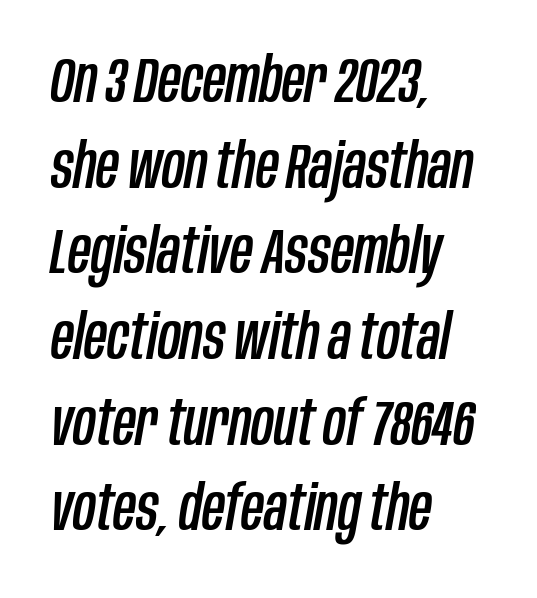
Q: Is the text italic (slanted)? A: Yes, it leans right by about 10 degrees.
Q: Is the text underlined? A: No.
Q: How is the paragraph aligned? A: Left-aligned.
Q: Is the spacing between letters normal or unusually wide? A: Normal.
Q: Is the spacing between lines tight, normal or loose? A: Normal.
Q: Width (condensed, normal, or wide)? A: Condensed.
Q: Stroke contrast? A: Low.
Q: x-height? A: Large.
Q: Monospaced? A: No.
